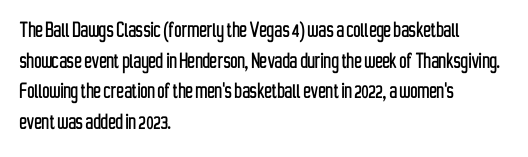
Which margin do the lines hug? The left one — the right edge is uneven. Bare-footed words on every line. Here the glyphs are tracked normally, forming tight word shapes. Does the lettering tilt? It doesn't — this is upright.
